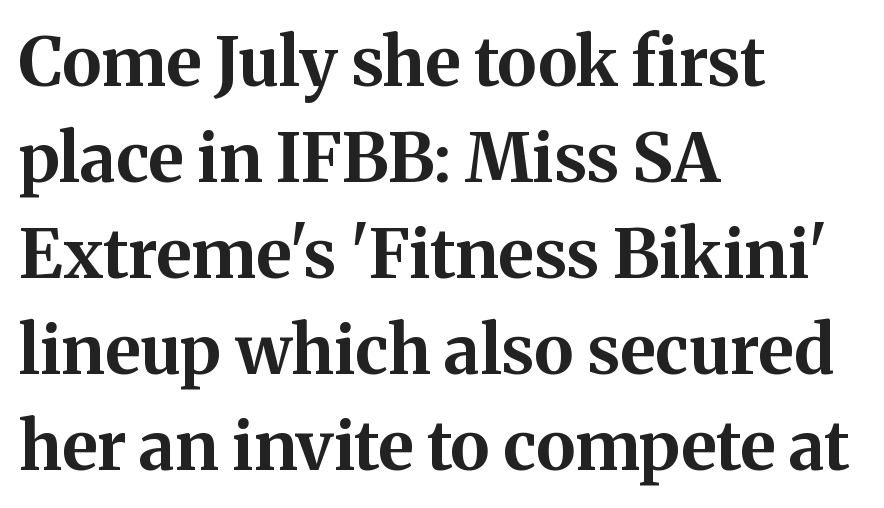
Which margin do the lines hug? The left one — the right edge is uneven. You could not count columns in this text — the font is proportionally spaced. Old-style or modern, the face here clearly has serifs. The baseline area is clear. Upright lettering throughout.
